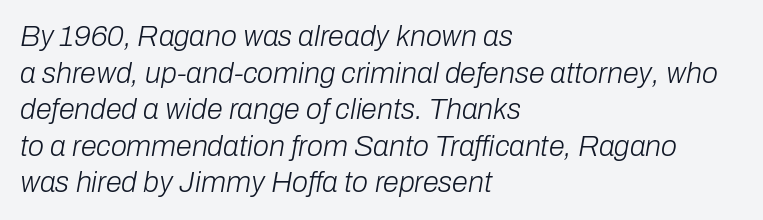
The image shows 29 px light type, italic (leaning right); set left-aligned, normal line spacing (1.26x), normal letter spacing, not underlined; low stroke contrast and a medium x-height.
